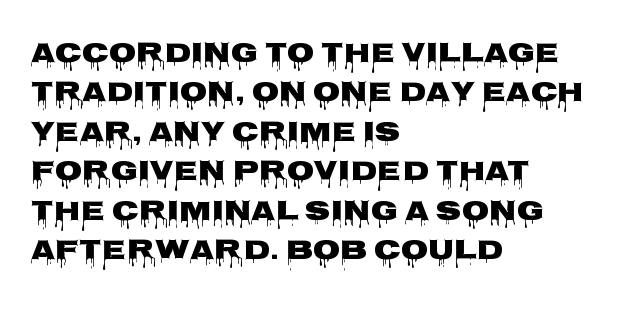
A normal amount of white space separates one row of letters from the next. Unmarked baselines from the first word to the last. Glyph-to-glyph distance matches everyday printed text. The ragged edge is on the right, which tells us the setting is flush left. Varying glyph widths throughout — classic text-font behaviour.
